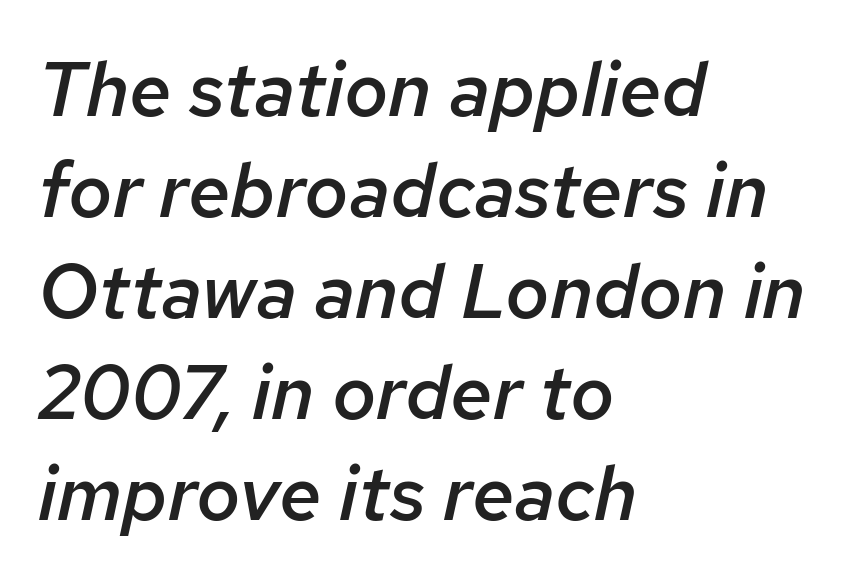
The image shows 76 px semibold type, italic (leaning right); set left-aligned, normal line spacing (1.33x), normal letter spacing, not underlined; low stroke contrast and a medium x-height.
